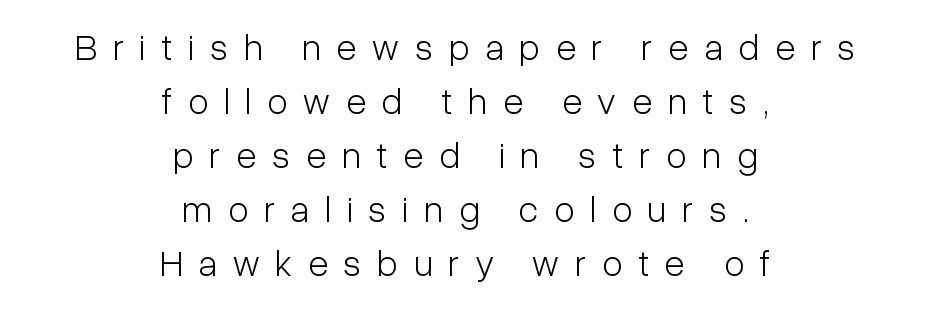
Students, observe: this is what conventionally led text looks like. A typesetter would call this proportional, since set widths differ per character. Tall strokes in this sample are plumb rather than angled. I'd call this a sans setting — the letters go barefoot. Is this a heavy cut? Hardly; it is regular or lighter. Has an underline been added? It has not.
